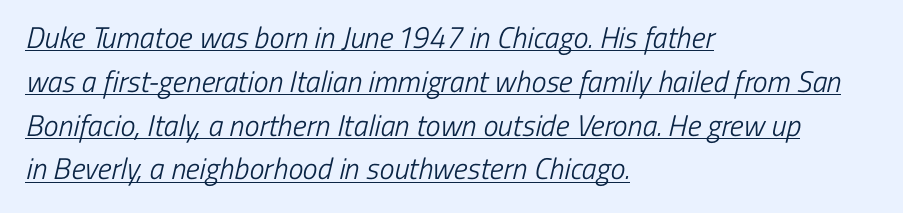
Q: Is the text bold? A: No.
Q: Is the typeface a serif or a sans-serif typeface? A: Sans-serif.
Q: Is the text underlined? A: Yes.
Q: How is the paragraph aligned? A: Left-aligned.
Q: Is the spacing between letters normal or unusually wide? A: Normal.
Q: Is the spacing between lines tight, normal or loose? A: Normal.
Q: Width (condensed, normal, or wide)? A: Condensed.
Q: Stroke contrast? A: Low.
Q: x-height? A: Medium.
Q: Monospaced? A: No.
